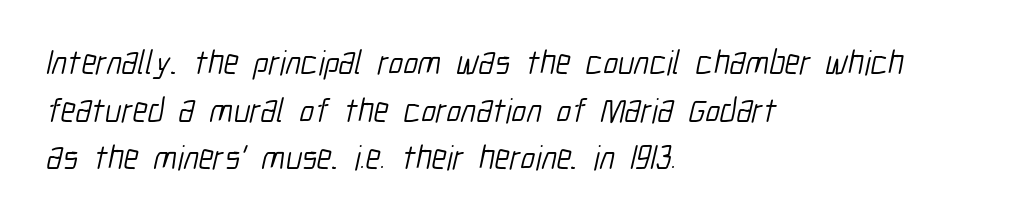
{"serif": "no", "bold": "no", "weight": "light", "width": "condensed", "stroke_contrast": "low", "x_height": "medium", "monospaced": "no", "underline": "no", "align": "left", "line_spacing": "normal", "line_spacing_ratio": 1.4, "letter_spacing": "normal", "letter_spacing_em": 0.0, "glyph_px": 34}
